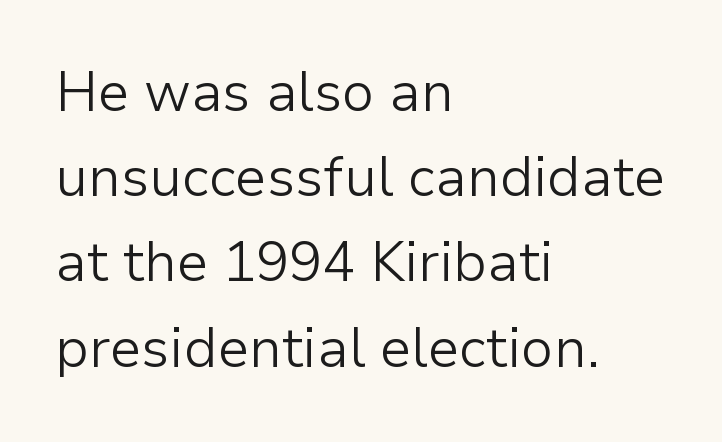
Note: no serifs on the glyphs. Descenders are the only things crossing below the line. Tracking here is standard; glyphs follow each other at the usual distance. Quick note: interline space is typical. The setting favours the left margin, as ordinary paragraphs usually do. The letterforms sit at book weight or below.
